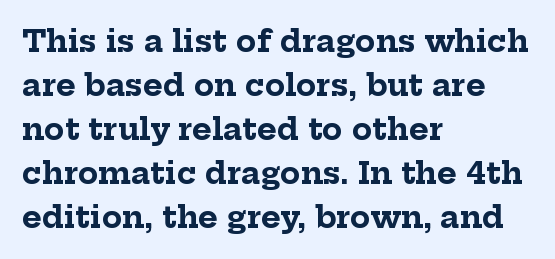
The image shows 30 px bold serif type, upright; set left-aligned, normal line spacing (1.47x), normal letter spacing, not underlined; low stroke contrast and a medium x-height.
